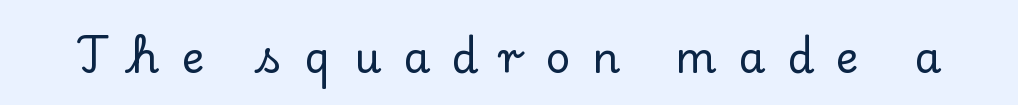
{"serif": "yes", "italic": "no", "width": "normal", "stroke_contrast": "low", "x_height": "small", "monospaced": "no", "underline": "no", "letter_spacing": "wide", "letter_spacing_em": 0.5, "glyph_px": 43}
